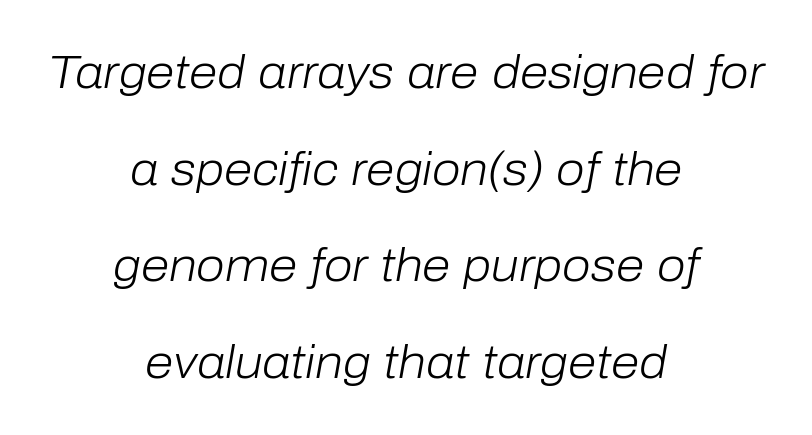
The image shows 46 px light type, italic (leaning right); set centered, loose line spacing (2.1x), normal letter spacing, not underlined; low stroke contrast and a medium x-height.
